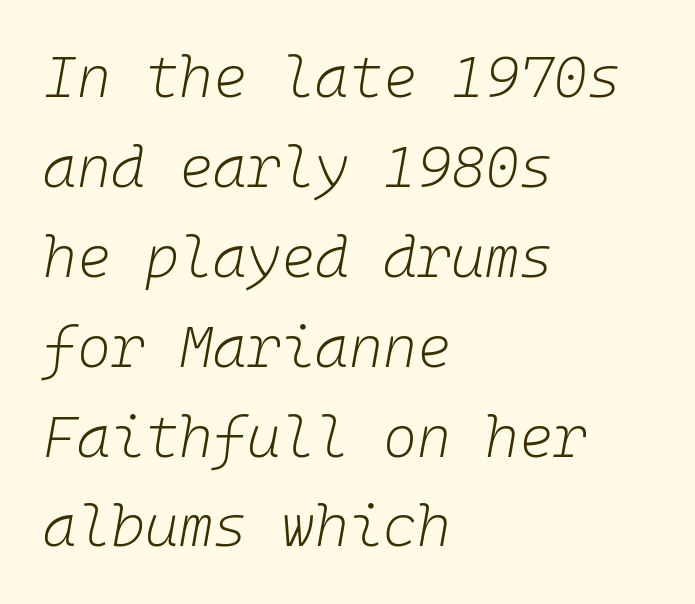
Q: Is the text bold? A: No.
Q: Is the text italic (slanted)? A: Yes, it leans right by about 10 degrees.
Q: Is the text underlined? A: No.
Q: How is the paragraph aligned? A: Left-aligned.
Q: Is the spacing between letters normal or unusually wide? A: Normal.
Q: Is the spacing between lines tight, normal or loose? A: Normal.
Q: Width (condensed, normal, or wide)? A: Normal.
Q: Stroke contrast? A: Low.
Q: x-height? A: Medium.
